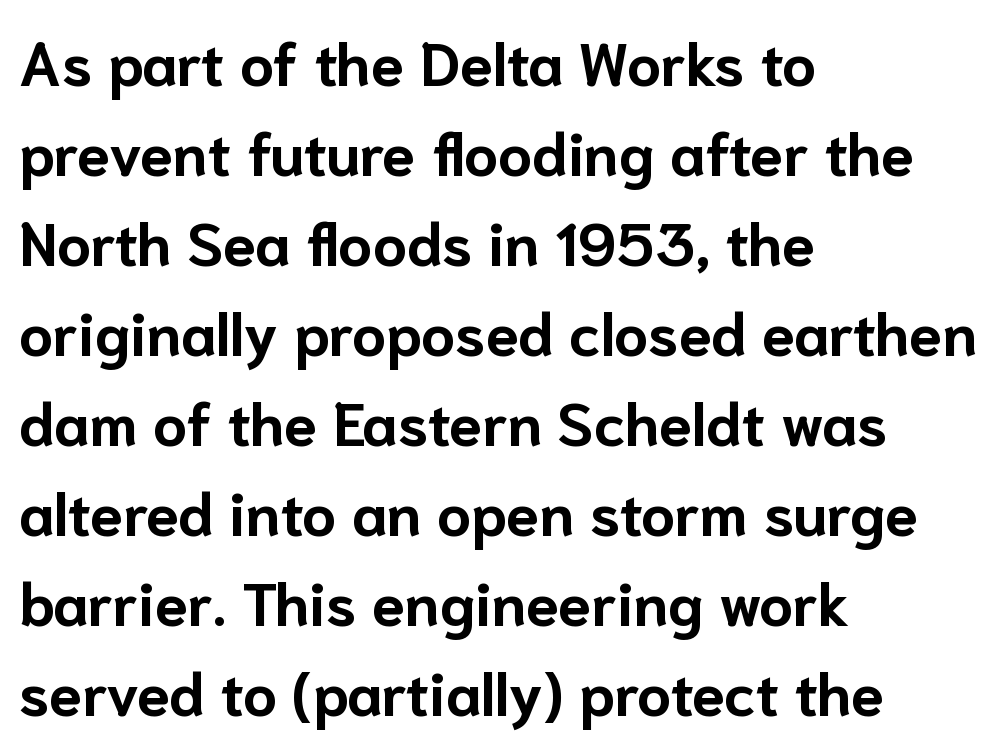
The image shows 60 px bold sans-serif type, upright; set left-aligned, normal line spacing (1.5x), normal letter spacing, not underlined; low stroke contrast and a medium x-height.
